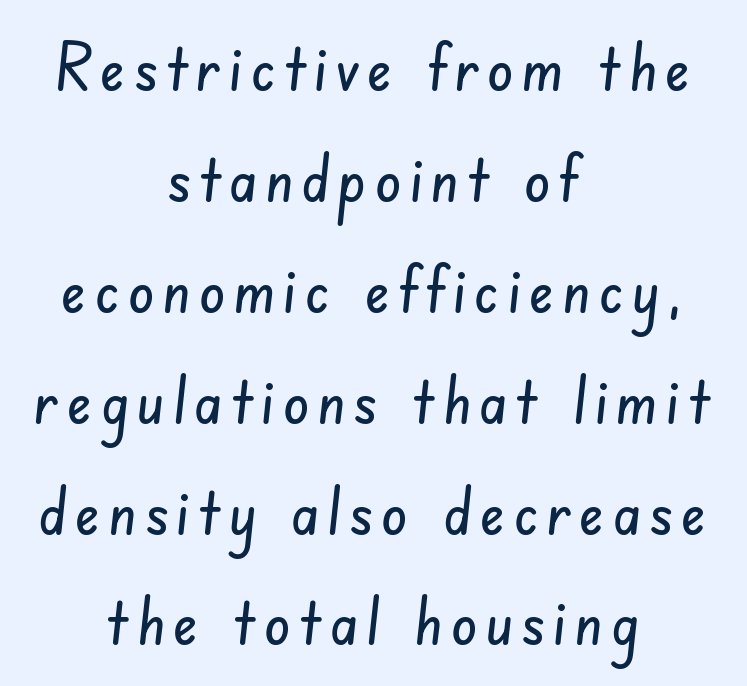
The image shows 66 px condensed sans-serif type; set centered, normal line spacing (1.68x), not underlined; low stroke contrast and a small x-height.
